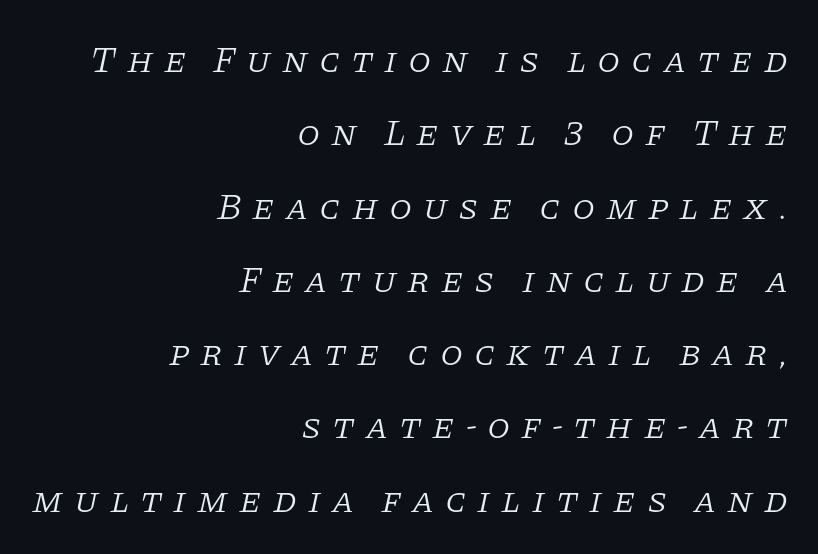
Regarding serifs, this sample has them. Look at the tracking — it's clearly loosened, letters drifting apart. Does the lettering tilt? It does — this is italic. Right-aligned paragraph, ragged on the left. Honestly, there is no underline to notice here at all. The typesetting does not lean heavy: it is not bold.
